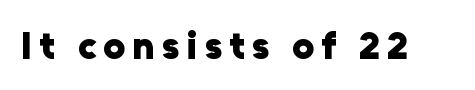
Underline: absent. Serifs: no, the terminals of the letterforms are clean. Spacing verdict: proportional, widths tailored to each character. In terms of weight, the rendering is a true, heavy bold.
